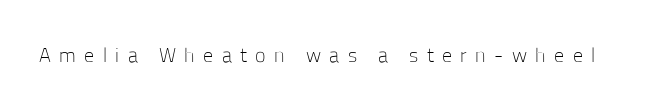
Does the lettering tilt? It doesn't — this is upright. Glance below the letters and you will spot only blank space. Summary of weight: not heavy and not bold. The tracking reads as deliberately expanded to a designer's eye.
